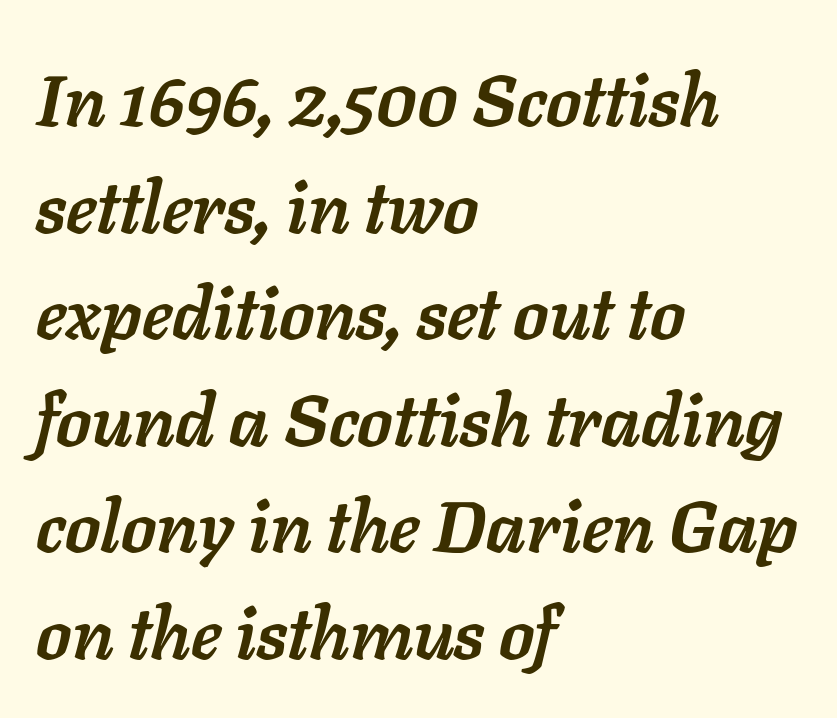
Q: Is the text bold? A: Yes.
Q: Is the text italic (slanted)? A: Yes, it leans right by about 11 degrees.
Q: Is the text underlined? A: No.
Q: How is the paragraph aligned? A: Left-aligned.
Q: Is the spacing between letters normal or unusually wide? A: Normal.
Q: Is the spacing between lines tight, normal or loose? A: Normal.
Q: Width (condensed, normal, or wide)? A: Normal.
Q: Stroke contrast? A: Low.
Q: x-height? A: Medium.
Q: Monospaced? A: No.
